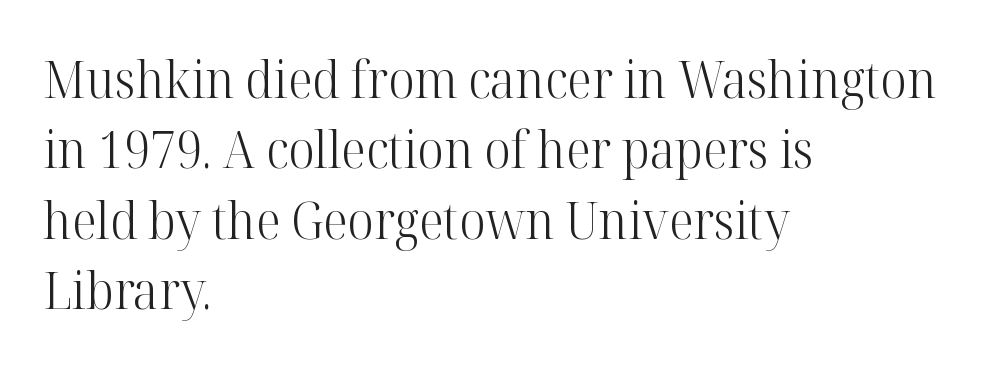
Q: Is the text bold? A: No.
Q: Is the text italic (slanted)? A: No, it is upright.
Q: Is the typeface a serif or a sans-serif typeface? A: Serif.
Q: Is the text underlined? A: No.
Q: How is the paragraph aligned? A: Left-aligned.
Q: Is the spacing between letters normal or unusually wide? A: Normal.
Q: Is the spacing between lines tight, normal or loose? A: Normal.
Q: Width (condensed, normal, or wide)? A: Normal.
Q: Stroke contrast? A: High.
Q: x-height? A: Medium.
Q: Monospaced? A: No.
